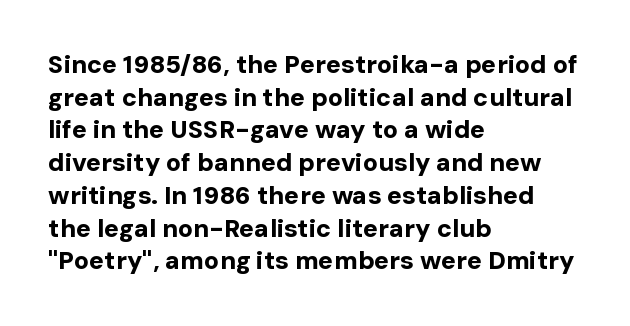
Q: Is the text bold? A: Yes.
Q: Is the text italic (slanted)? A: No, it is upright.
Q: Is the text underlined? A: No.
Q: How is the paragraph aligned? A: Left-aligned.
Q: Is the spacing between letters normal or unusually wide? A: Normal.
Q: Is the spacing between lines tight, normal or loose? A: Normal.
